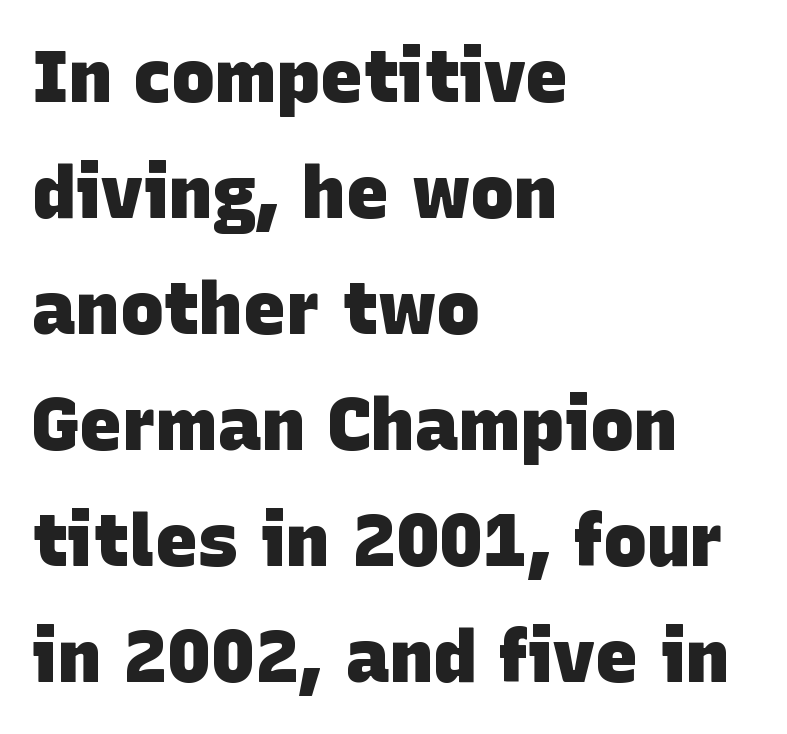
Q: Is the text bold? A: Yes.
Q: Is the typeface a serif or a sans-serif typeface? A: Sans-serif.
Q: Is the text underlined? A: No.
Q: How is the paragraph aligned? A: Left-aligned.
Q: Is the spacing between letters normal or unusually wide? A: Normal.
Q: Is the spacing between lines tight, normal or loose? A: Normal.
Q: Width (condensed, normal, or wide)? A: Normal.
Q: Stroke contrast? A: Low.
Q: x-height? A: Large.
Q: Monospaced? A: No.
